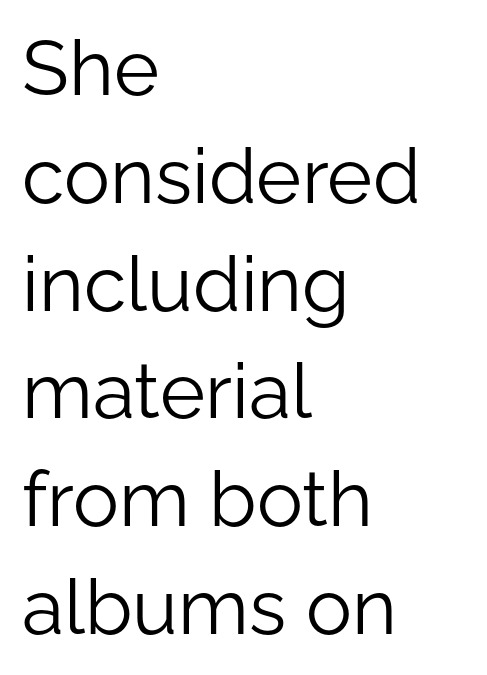
The image shows 77 px light sans-serif type, upright; set left-aligned, normal line spacing (1.4x), normal letter spacing, not underlined; low stroke contrast and a medium x-height.
